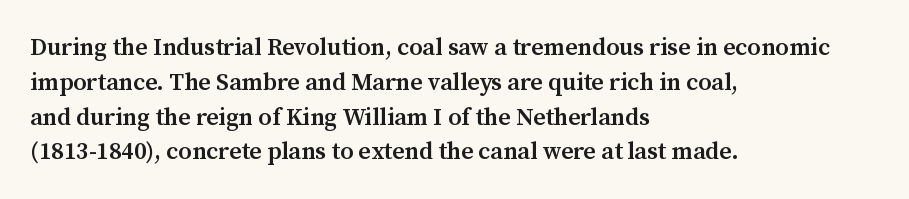
{"italic": "no", "bold": "semi", "underline": "no", "align": "left", "line_spacing": "normal", "line_spacing_ratio": 1.45, "letter_spacing": "normal", "letter_spacing_em": 0.0, "glyph_px": 24}
